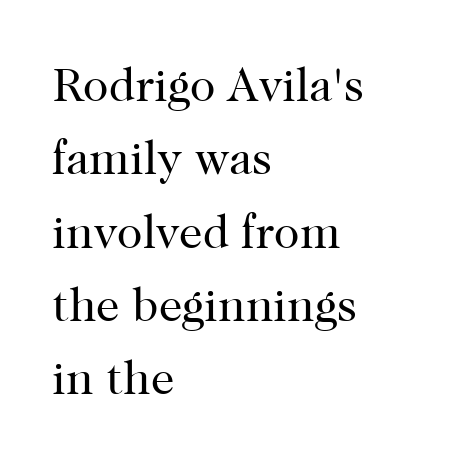
The characters display serif detailing at their extremities. Every row of glyphs begins at an identical x-position on the left. These lines are rendered in a variable-pitch font. Unmarked baselines from the first word to the last. Do the letters lean? They stand straight.
